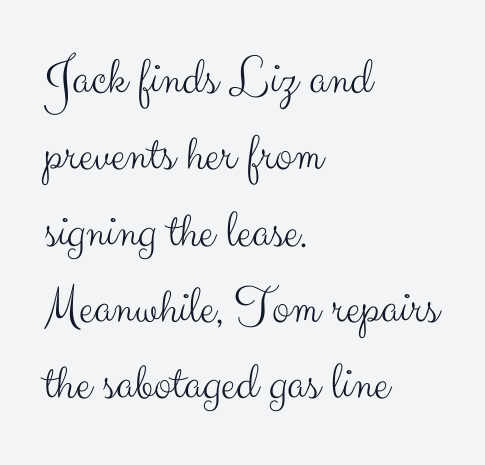
{"serif": "no", "bold": "no", "weight": "light", "width": "normal", "stroke_contrast": "medium", "x_height": "small", "monospaced": "no", "underline": "no", "align": "left", "line_spacing": "normal", "line_spacing_ratio": 1.44, "letter_spacing": "normal", "letter_spacing_em": 0.0, "glyph_px": 53}
